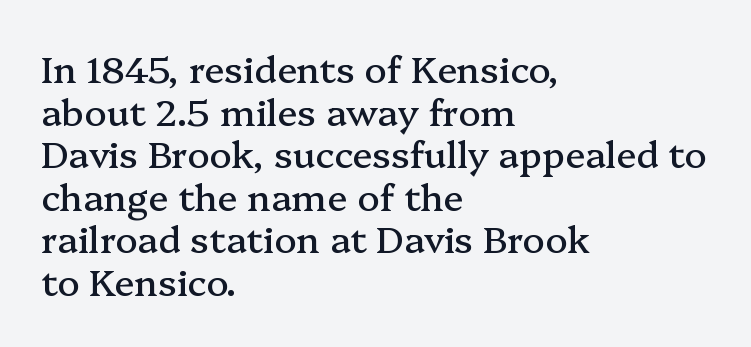
The image shows 37 px serif type, upright; set left-aligned, tight line spacing (1.15x), normal letter spacing, not underlined; medium stroke contrast and a medium x-height.
